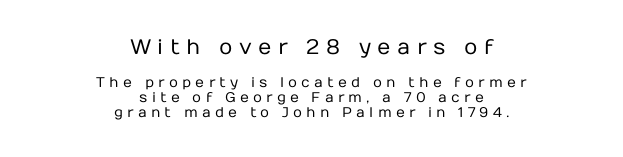
This block would grow much taller if given ordinary leading; it's compressed now. The designer gave the opening block more size than the closing block. In terms of posture, this sample is upright. Centered paragraph, ragged on both sides. Nobody drew a line under any word here.
